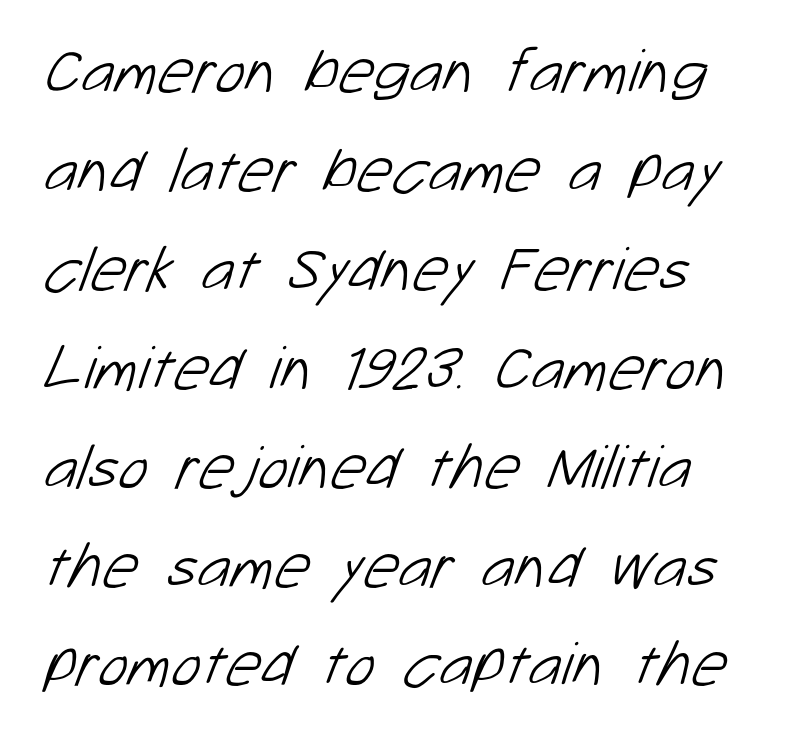
Is the block centered? No — it sits flush against the left margin. Ink coverage per letter is moderate at most. Beneath every word, the page is bare. What stands out about the letter spacing? Nothing — it is the standard amount.
